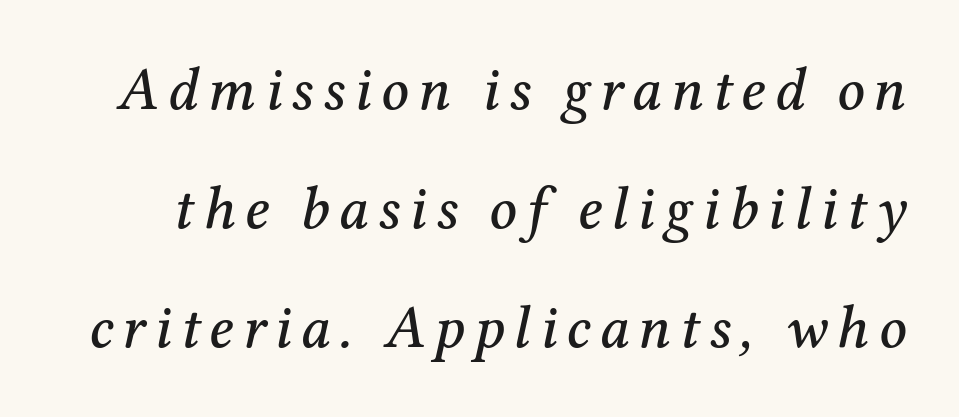
{"serif": "yes", "italic": "yes", "lean": "right", "slant_degrees": 12, "width": "normal", "stroke_contrast": "medium", "x_height": "medium", "monospaced": "no", "underline": "no", "line_spacing": "loose", "line_spacing_ratio": 1.98, "glyph_px": 60}
